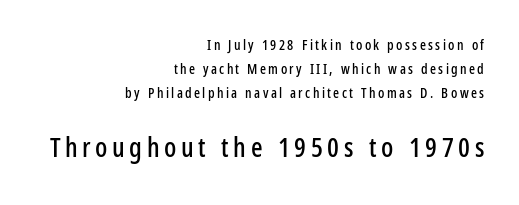
{"italic": "no", "underline": "no", "align": "right", "line_spacing": "normal", "line_spacing_ratio": 1.7, "larger_block": "second", "size_ratio": 1.93, "glyph_px": 27}
